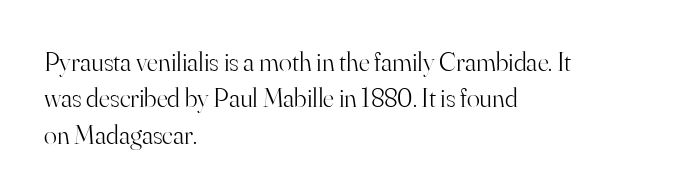
Upright lettering throughout. Reading down the column, the eye jumps a familiar distance to each next line. The typesetting does not lean heavy: it is not bold. Horizontal alignment here is leftward, the default for most running prose. The space directly below the letters is spotless. Glyph-to-glyph distance matches everyday printed text.
